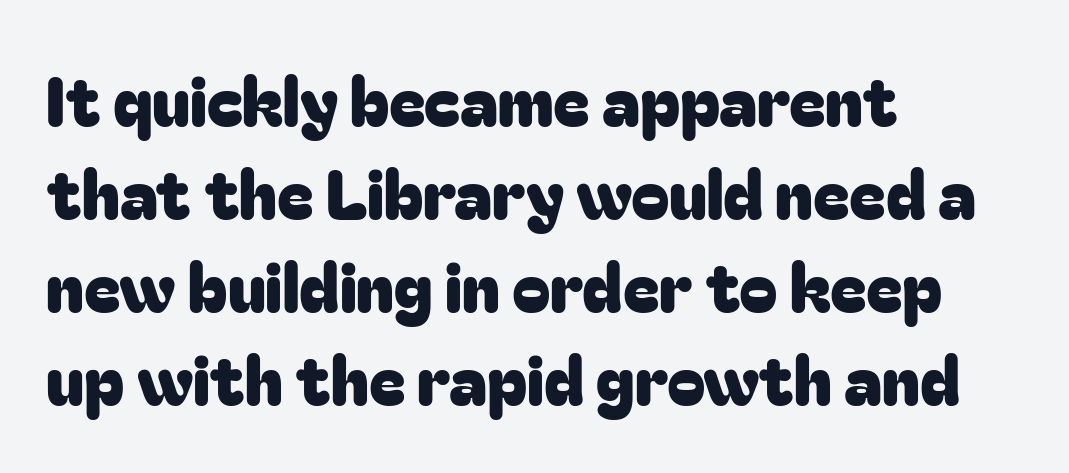
The image shows 69 px sans-serif type, upright; set left-aligned, normal line spacing (1.35x), normal letter spacing, not underlined; low stroke contrast and a medium x-height.
